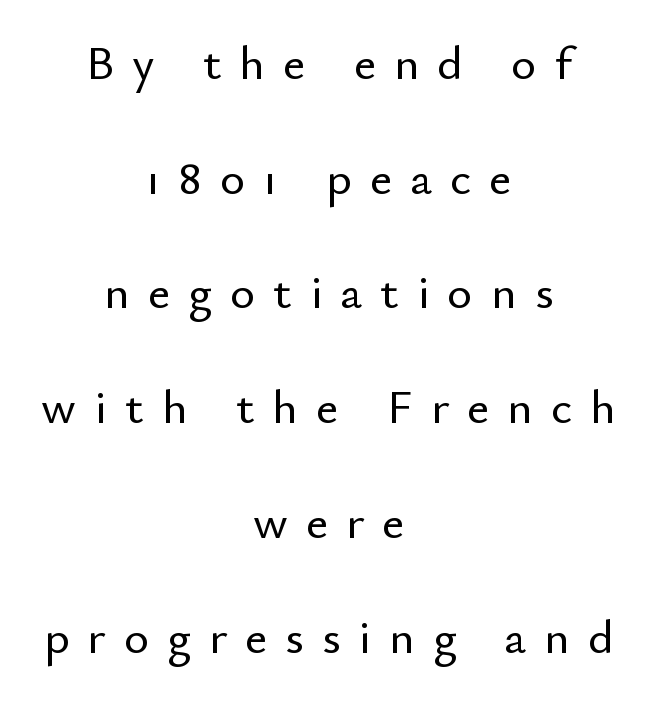
Q: Is the text italic (slanted)? A: No, it is upright.
Q: Is the typeface a serif or a sans-serif typeface? A: Sans-serif.
Q: Is the text underlined? A: No.
Q: How is the paragraph aligned? A: Centered.
Q: Is the spacing between letters normal or unusually wide? A: Unusually wide.
Q: Is the spacing between lines tight, normal or loose? A: Loose.
Q: Width (condensed, normal, or wide)? A: Normal.
Q: Stroke contrast? A: Low.
Q: x-height? A: Small.
Q: Monospaced? A: No.
